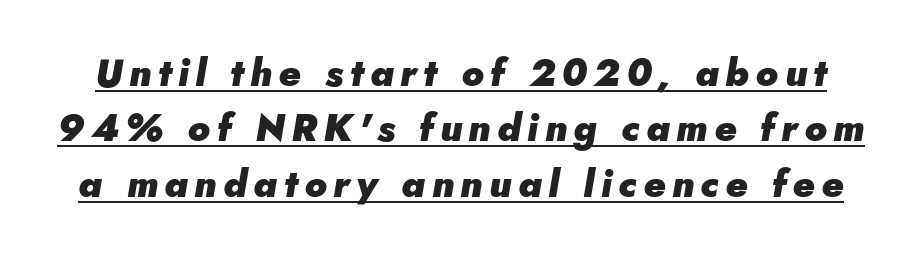
In designer terms, the underline attribute is active on this setting. How would I describe the line gaps? Plain and ordinary. Emphasis by weight is at full strength: bold. Is this a fixed-width face? No — the glyphs have proportional, varying widths. Slanted lettering throughout.
